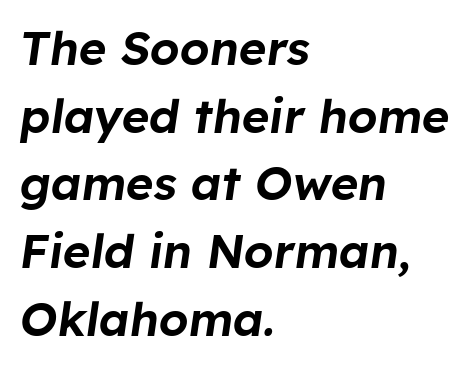
{"italic": "yes", "lean": "right", "slant_degrees": 8, "width": "normal", "stroke_contrast": "low", "x_height": "medium", "monospaced": "no", "underline": "no", "align": "left", "line_spacing": "normal", "line_spacing_ratio": 1.44, "letter_spacing": "normal", "letter_spacing_em": 0.0, "glyph_px": 47}
